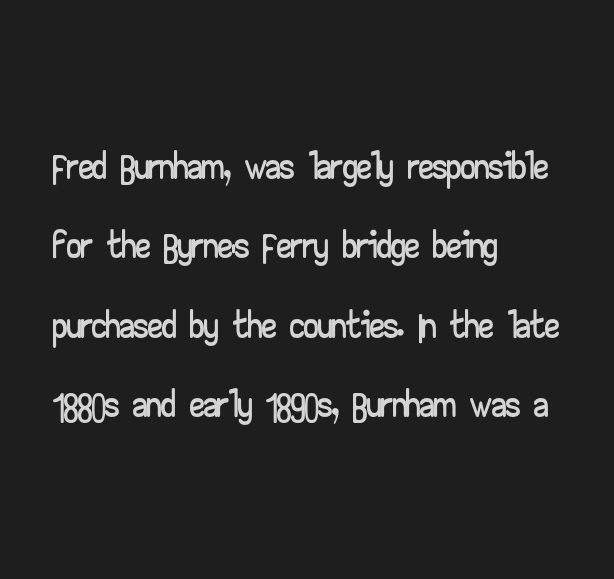
Q: Is the text italic (slanted)? A: No, it is upright.
Q: Is the typeface a serif or a sans-serif typeface? A: Sans-serif.
Q: Is the text underlined? A: No.
Q: How is the paragraph aligned? A: Left-aligned.
Q: Is the spacing between letters normal or unusually wide? A: Normal.
Q: Is the spacing between lines tight, normal or loose? A: Normal.
Q: Width (condensed, normal, or wide)? A: Wide.
Q: Stroke contrast? A: Low.
Q: x-height? A: Small.
Q: Monospaced? A: No.
